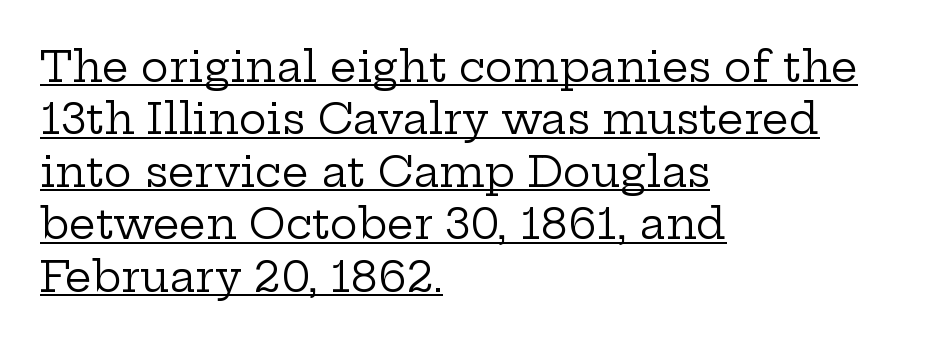
Q: Is the text bold? A: No.
Q: Is the text italic (slanted)? A: No, it is upright.
Q: Is the typeface a serif or a sans-serif typeface? A: Serif.
Q: Is the text underlined? A: Yes.
Q: How is the paragraph aligned? A: Left-aligned.
Q: Is the spacing between letters normal or unusually wide? A: Normal.
Q: Is the spacing between lines tight, normal or loose? A: Normal.
Q: Width (condensed, normal, or wide)? A: Wide.
Q: Stroke contrast? A: Low.
Q: x-height? A: Medium.
Q: Monospaced? A: No.
